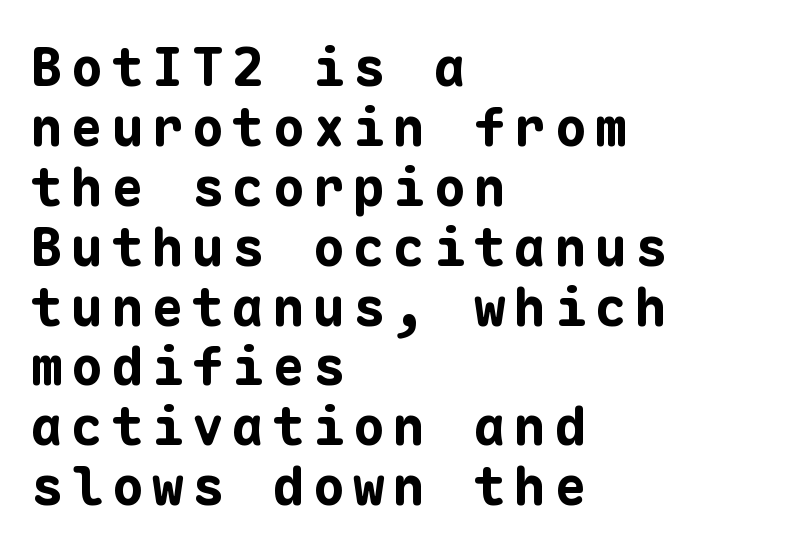
The letters march in equal steps, a hallmark of fixed-pitch type. The typesetting leans heavy: a genuine bold. The space beneath each line is pristine and unruled. Examine the stroke ends and you'll find no serifs. Ordinary non-slanted type is in use. The passage shown stacks its lines with hardly any gap.
